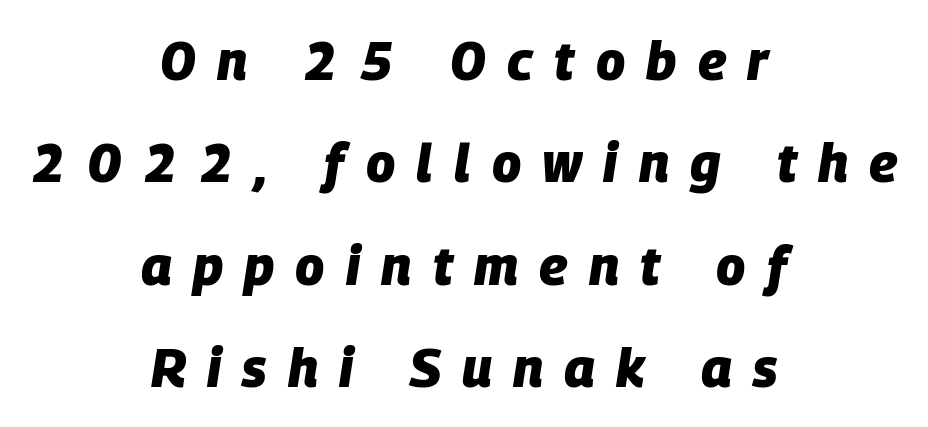
The image shows 53 px heavy type, italic (leaning right); set centered, loose line spacing (1.93x), unusually wide letter spacing (+0.4 em), not underlined; low stroke contrast and a large x-height.
